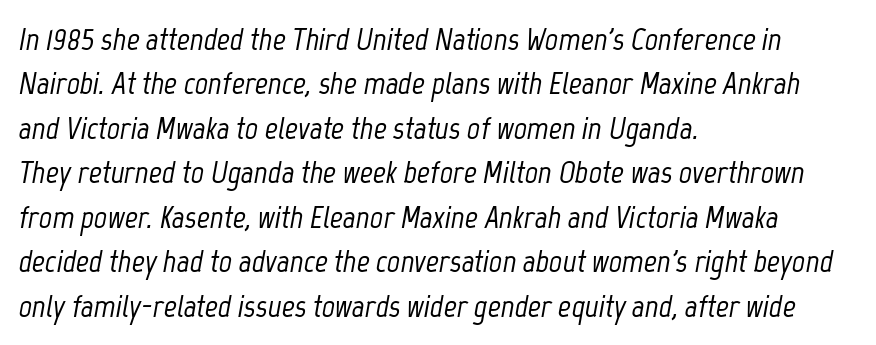
Q: Is the text italic (slanted)? A: Yes, it leans right by about 12 degrees.
Q: Is the text underlined? A: No.
Q: How is the paragraph aligned? A: Left-aligned.
Q: Is the spacing between letters normal or unusually wide? A: Normal.
Q: Is the spacing between lines tight, normal or loose? A: Normal.
Q: Width (condensed, normal, or wide)? A: Condensed.
Q: Stroke contrast? A: Low.
Q: x-height? A: Medium.
Q: Monospaced? A: No.
